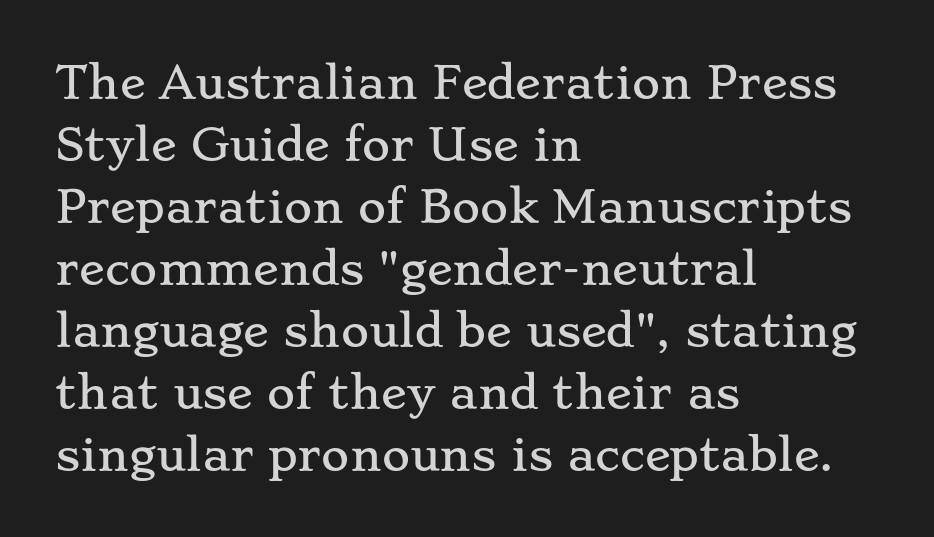
{"serif": "yes", "italic": "no", "width": "wide", "stroke_contrast": "low", "x_height": "small", "monospaced": "no", "underline": "no", "align": "left", "line_spacing": "normal", "line_spacing_ratio": 1.44, "letter_spacing": "normal", "letter_spacing_em": 0.0, "glyph_px": 43}
